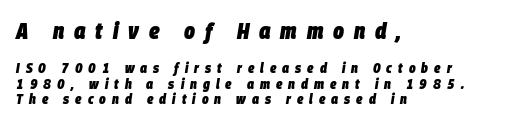
Q: Is the text bold? A: Yes.
Q: Is the text italic (slanted)? A: Yes, it leans right by about 9 degrees.
Q: Is the text underlined? A: No.
Q: How is the paragraph aligned? A: Left-aligned.
Q: Is the spacing between letters normal or unusually wide? A: Unusually wide.
Q: Is the spacing between lines tight, normal or loose? A: Tight.
Q: Which block of text is set in a larger size, the first (top) or the second (bottom)? A: The first (top) one.
